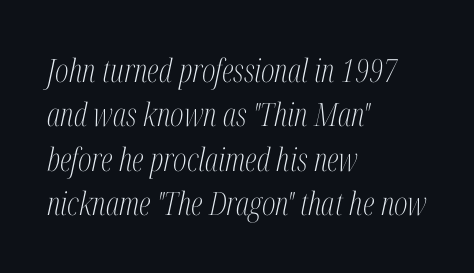
Beneath every word, the page is bare. The whole block is typeset with a tilt. Vertical spacing — default. The gaps between neighbouring characters are ordinary and unremarkable.
